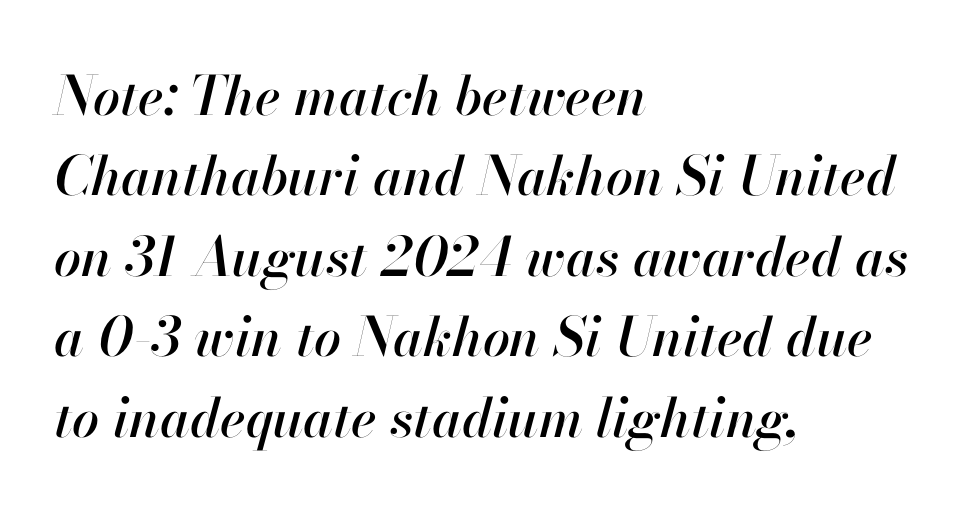
{"italic": "yes", "lean": "right", "slant_degrees": 13, "width": "normal", "stroke_contrast": "high", "x_height": "small", "monospaced": "no", "underline": "no", "align": "left", "line_spacing": "normal", "line_spacing_ratio": 1.49, "letter_spacing": "normal", "letter_spacing_em": 0.0, "glyph_px": 54}
